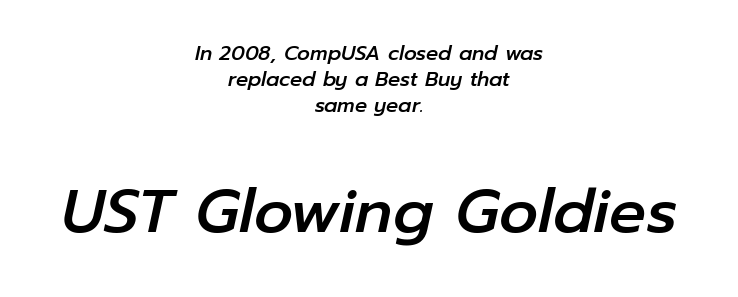
Q: Is the text italic (slanted)? A: Yes, it leans right by about 12 degrees.
Q: Is the text underlined? A: No.
Q: How is the paragraph aligned? A: Centered.
Q: Is the spacing between letters normal or unusually wide? A: Normal.
Q: Is the spacing between lines tight, normal or loose? A: Normal.
Q: Which block of text is set in a larger size, the first (top) or the second (bottom)? A: The second (bottom) one.
Q: Width (condensed, normal, or wide)? A: Normal.
Q: Stroke contrast? A: Low.
Q: x-height? A: Medium.
Q: Monospaced? A: No.
